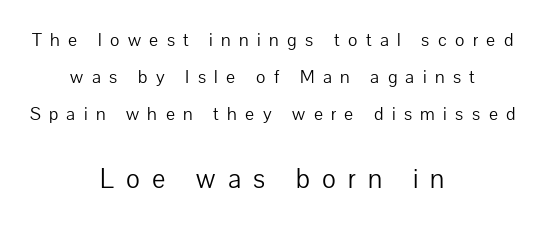
{"serif": "no", "italic": "no", "bold": "no", "weight": "light", "width": "normal", "stroke_contrast": "low", "x_height": "medium", "monospaced": "no", "underline": "no", "align": "center", "line_spacing": "loose", "line_spacing_ratio": 1.95, "letter_spacing": "wide", "letter_spacing_em": 0.44, "larger_block": "second", "size_ratio": 1.47, "glyph_px": 28}
